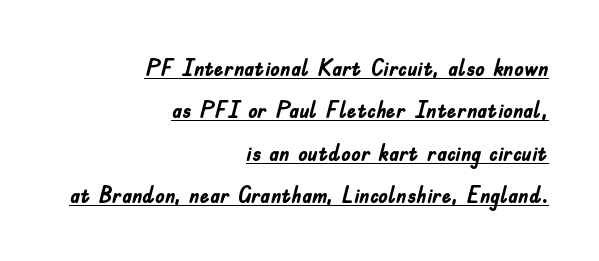
Q: Is the text bold? A: Yes.
Q: Is the text italic (slanted)? A: Yes.
Q: Is the text underlined? A: Yes.
Q: How is the paragraph aligned? A: Right-aligned.
Q: Is the spacing between letters normal or unusually wide? A: Normal.
